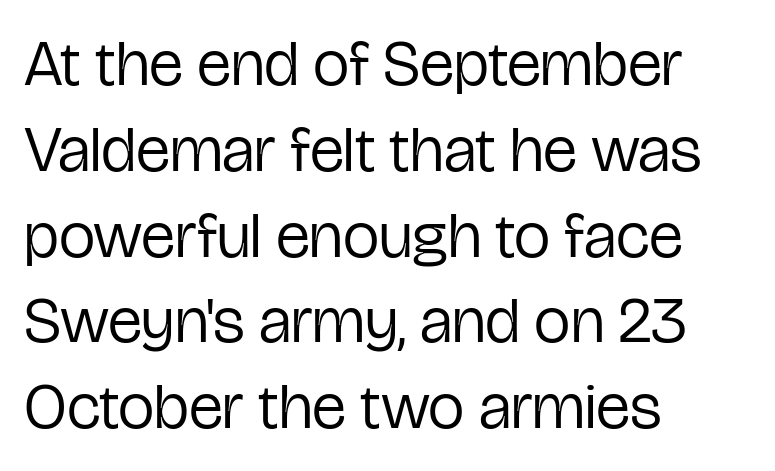
The image shows 65 px regular-weight, condensed sans-serif type, upright; set left-aligned, normal line spacing (1.32x), normal letter spacing, not underlined; low stroke contrast and a medium x-height.
